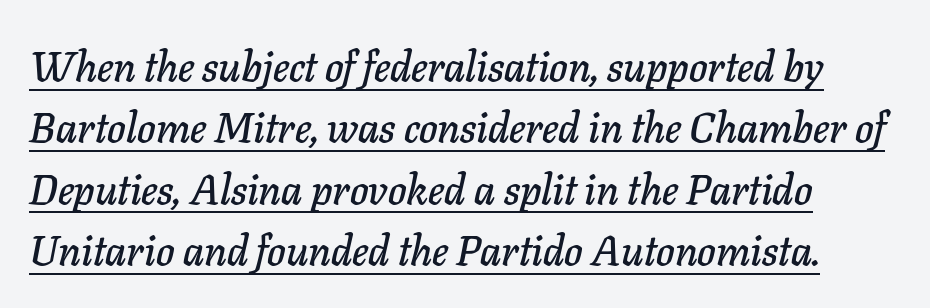
Characters follow at the spacing the type designer built in. There's an unmistakable incline to the writing here. Do the characters align in a grid? No, the font is proportional. A continuous stroke trails under the words, as in a hyperlink.
